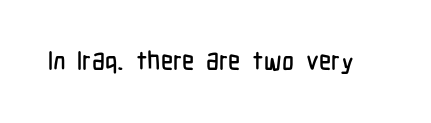
{"italic": "no", "underline": "no", "letter_spacing": "normal", "letter_spacing_em": 0.0, "glyph_px": 26}
